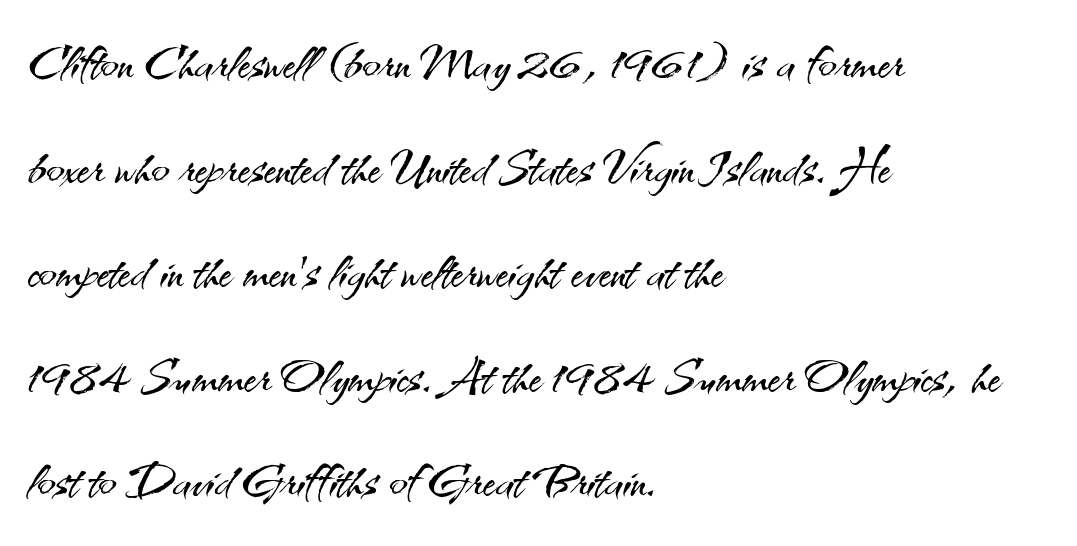
The image shows 67 px light sans-serif type; set left-aligned, normal line spacing (1.56x), normal letter spacing, not underlined; medium stroke contrast and a small x-height.
